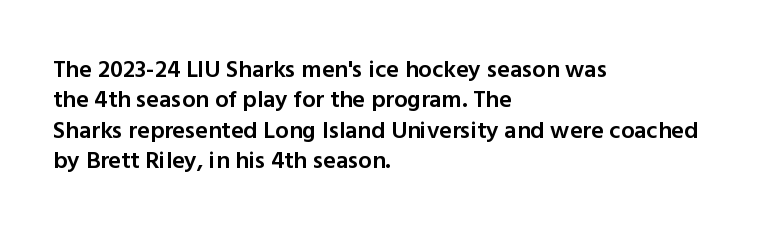
The paragraph shown leans on its left margin. A bit beefed up — I'd call it semibold rather than bold. The area under the type is left untouched. The horizontal fit of the characters is conventional and even. Students, observe: this is what conventionally led text looks like.
